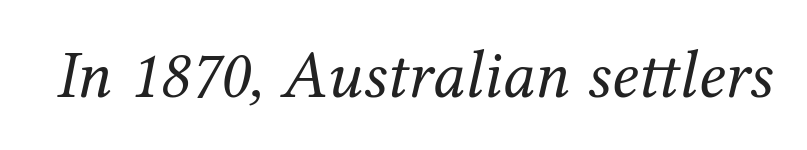
Is this a sans? No — the strokes have serifs. No letter is thick-stroked: the sample isn't bold. Is this a fixed-width face? No — the glyphs have proportional, varying widths. The horizontal fit of the characters is conventional and even. The axis of the letterforms is tilted away from vertical. Anything drawn beneath the words? Only blank space.
